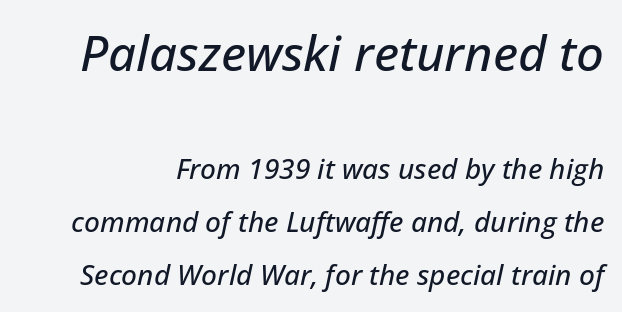
The letters in the upper block stand taller than those in the block below. Character widths vary here, with narrow letters taking less room than wide ones. Caption: standard tracking, unaltered. Descender tails drop into unmarked territory. In terms of posture, this sample is oblique.
